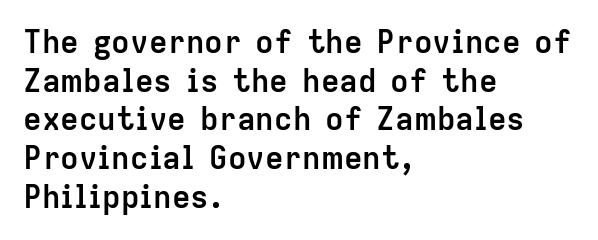
Successive baselines arrive at the customary interval. The passage is arranged the way most books set body copy — flush left. A typesetter would call this proportional, since set widths differ per character. The space beneath each line is pristine and unruled. In terms of weight, the rendering is a true, heavy bold.
